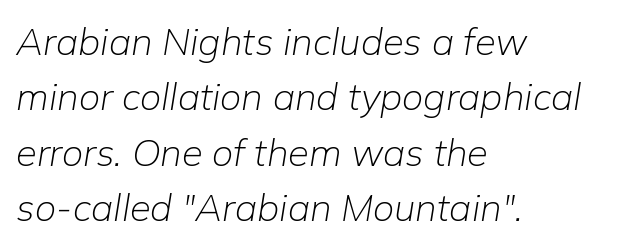
Underline: absent. This reads as an unemphasized weight, regular at the heaviest. Notice how the stems are inclined rather than vertical — that's the hallmark of italics. The passage shown is typed in a proportional face where columns would drift. This sample keeps an unexceptional amount of space between lines.
